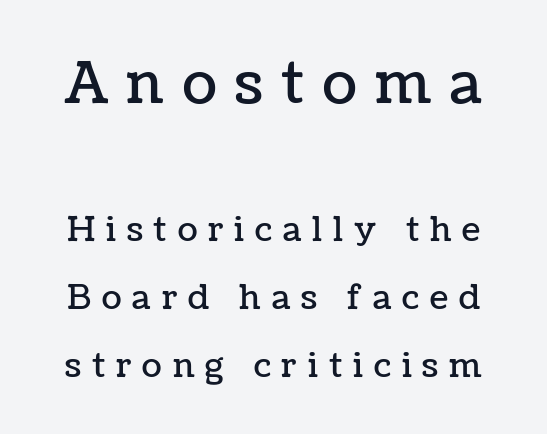
The image shows 57 px text type, upright; set loose line spacing (2.06x), unusually wide letter spacing (+0.33 em), not underlined; the first (top) block is 1.73x larger; low stroke contrast and a medium x-height.
